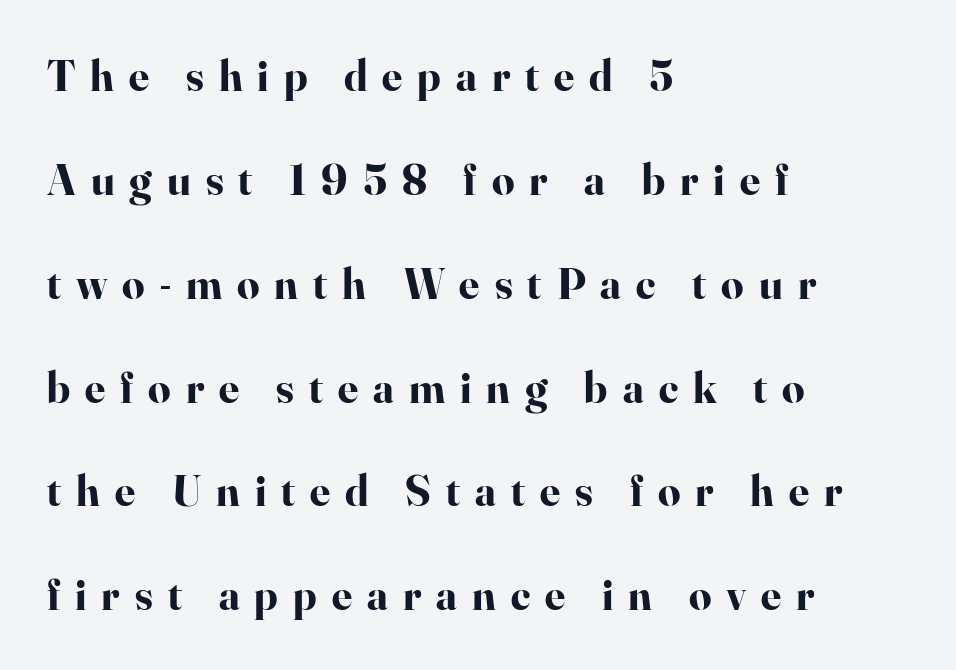
Q: Is the text bold? A: Yes.
Q: Is the text italic (slanted)? A: No, it is upright.
Q: Is the typeface a serif or a sans-serif typeface? A: Serif.
Q: Is the text underlined? A: No.
Q: How is the paragraph aligned? A: Left-aligned.
Q: Is the spacing between letters normal or unusually wide? A: Unusually wide.
Q: Is the spacing between lines tight, normal or loose? A: Loose.
Q: Width (condensed, normal, or wide)? A: Normal.
Q: Stroke contrast? A: High.
Q: x-height? A: Small.
Q: Monospaced? A: No.
